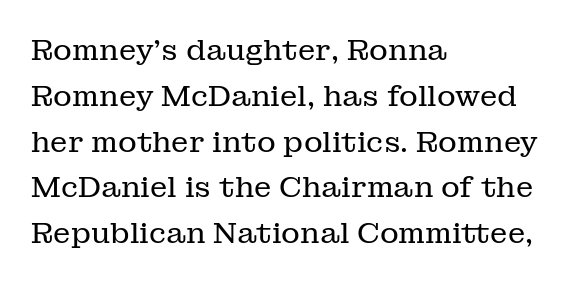
{"serif": "yes", "italic": "no", "bold": "no", "weight": "regular", "width": "normal", "stroke_contrast": "low", "x_height": "medium", "monospaced": "no", "underline": "no", "align": "left", "line_spacing": "normal", "line_spacing_ratio": 1.58, "letter_spacing": "normal", "letter_spacing_em": 0.0, "glyph_px": 29}
